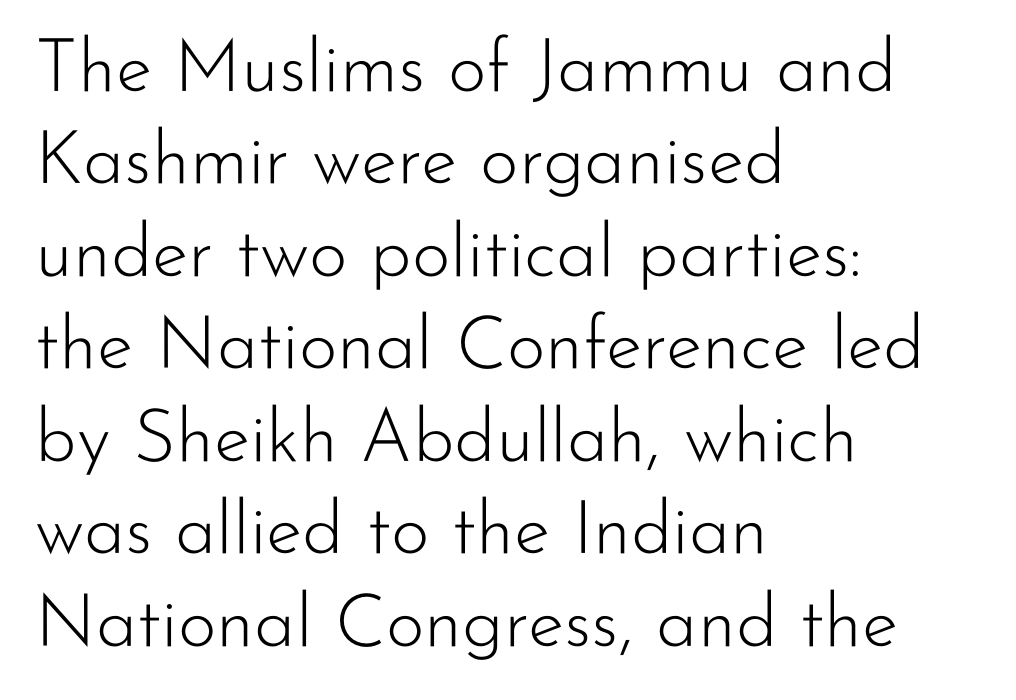
Are there feet on the stems? There aren't — it's a sans. The weight would be labelled regular, book, light, or lighter still. Quick note: underline off. If you drew a line through each stem, it would be perfectly vertical. Character widths vary here, with narrow letters taking less room than wide ones.
